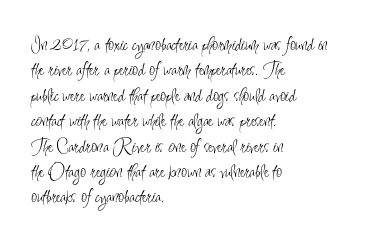
Q: Is the text bold? A: No.
Q: Is the text underlined? A: No.
Q: How is the paragraph aligned? A: Left-aligned.
Q: Is the spacing between letters normal or unusually wide? A: Normal.
